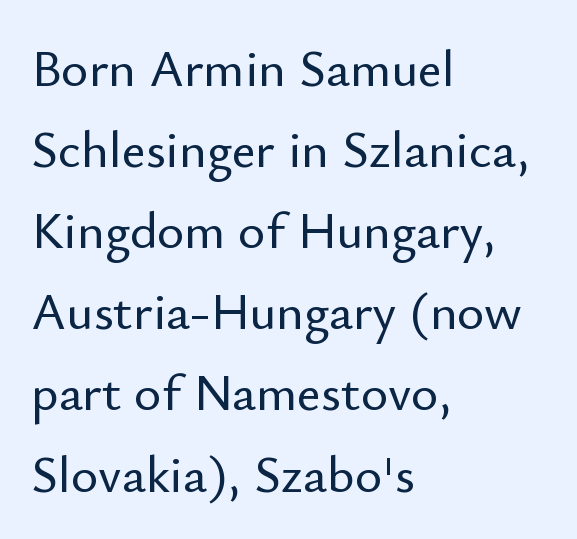
The image shows 52 px sans-serif type, upright; set left-aligned, normal line spacing (1.56x), normal letter spacing, not underlined; low stroke contrast and a small x-height.
